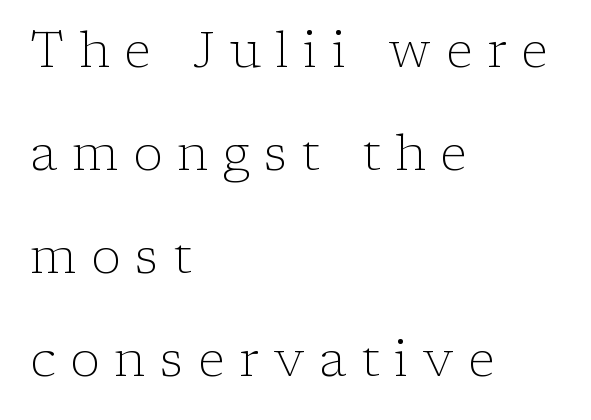
Q: Is the text bold? A: No.
Q: Is the text italic (slanted)? A: No, it is upright.
Q: Is the typeface a serif or a sans-serif typeface? A: Serif.
Q: Is the text underlined? A: No.
Q: How is the paragraph aligned? A: Left-aligned.
Q: Is the spacing between letters normal or unusually wide? A: Unusually wide.
Q: Is the spacing between lines tight, normal or loose? A: Loose.
Q: Width (condensed, normal, or wide)? A: Normal.
Q: Stroke contrast? A: Low.
Q: x-height? A: Medium.
Q: Monospaced? A: No.
